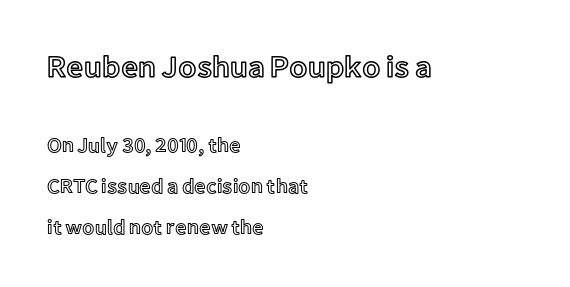
{"italic": "no", "width": "normal", "x_height": "medium", "monospaced": "no", "underline": "no", "align": "left", "line_spacing": "loose", "line_spacing_ratio": 2.04, "letter_spacing": "normal", "letter_spacing_em": 0.0, "larger_block": "first", "size_ratio": 1.5, "glyph_px": 30}
